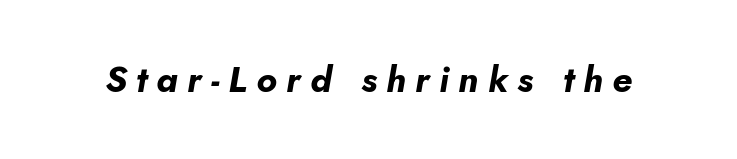
Q: Is the text bold? A: Yes.
Q: Is the text italic (slanted)? A: Yes, it leans right by about 5 degrees.
Q: Is the text underlined? A: No.
Q: Is the spacing between letters normal or unusually wide? A: Unusually wide.
Q: Width (condensed, normal, or wide)? A: Normal.
Q: Stroke contrast? A: Low.
Q: x-height? A: Small.
Q: Monospaced? A: No.
